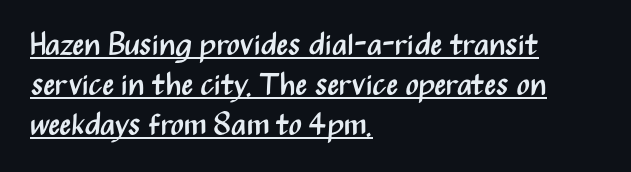
{"serif": "no", "italic": "no", "bold": "no", "weight": "regular", "width": "condensed", "stroke_contrast": "medium", "x_height": "medium", "monospaced": "no", "underline": "yes", "align": "left", "line_spacing": "normal", "line_spacing_ratio": 1.29, "letter_spacing": "normal", "letter_spacing_em": 0.0, "glyph_px": 31}
